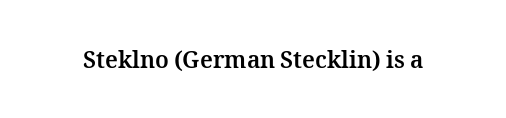
Q: Is the text bold? A: Yes.
Q: Is the text italic (slanted)? A: No, it is upright.
Q: Is the text underlined? A: No.
Q: Is the spacing between letters normal or unusually wide? A: Normal.
